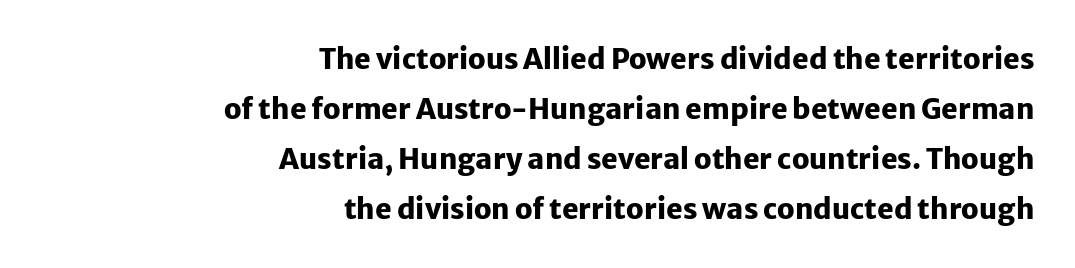
You can tell from the bare stems that sans-serif type was used. Does the weight exceed regular? Yes, all the way to bold. This is the regular roman posture of the typeface. Line endings align vertically; line beginnings do not. Type without underlining. Note the varied advance widths — an 'i' is clearly narrower than an 'm'.
